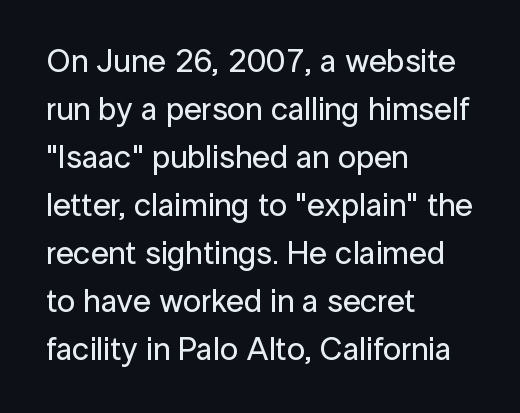
The image shows 32 px sans-serif type, upright; set left-aligned, normal line spacing (1.5x), normal letter spacing, not underlined; low stroke contrast and a medium x-height.
